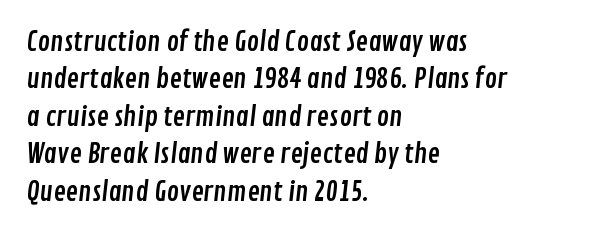
Underline: absent. Letter spacing: default. These lines stack with their left ends in a neat column. Regular leading.
